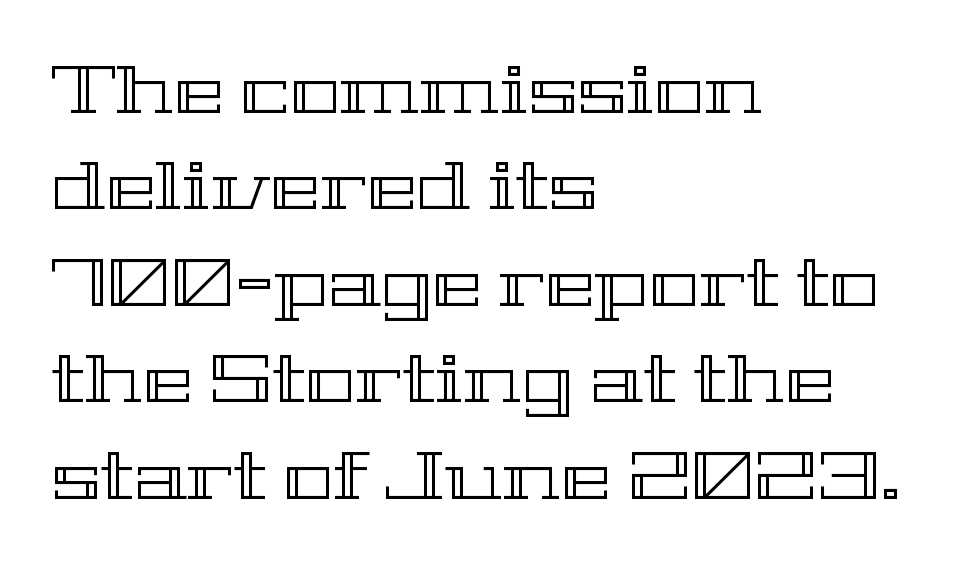
Q: Is the text italic (slanted)? A: No, it is upright.
Q: Is the text underlined? A: No.
Q: How is the paragraph aligned? A: Left-aligned.
Q: Is the spacing between letters normal or unusually wide? A: Normal.
Q: Is the spacing between lines tight, normal or loose? A: Normal.
Q: Width (condensed, normal, or wide)? A: Wide.
Q: x-height? A: Medium.
Q: Monospaced? A: No.
